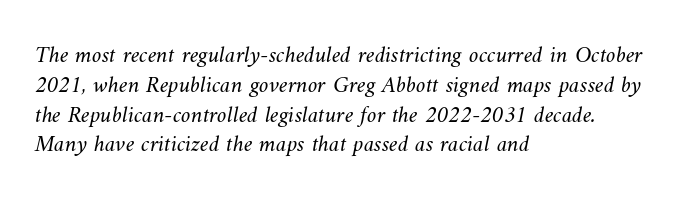
The image shows 24 px text type; set left-aligned, line spacing 1.24x, normal letter spacing, not underlined.
